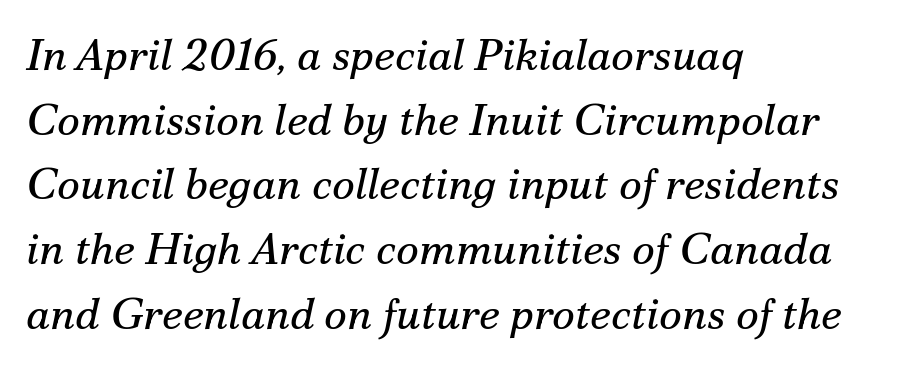
{"serif": "yes", "italic": "yes", "lean": "right", "slant_degrees": 12, "bold": "no", "weight": "regular", "width": "normal", "stroke_contrast": "medium", "x_height": "small", "monospaced": "no", "underline": "no", "align": "left", "line_spacing": "normal", "line_spacing_ratio": 1.47, "letter_spacing": "normal", "letter_spacing_em": 0.0, "glyph_px": 44}
